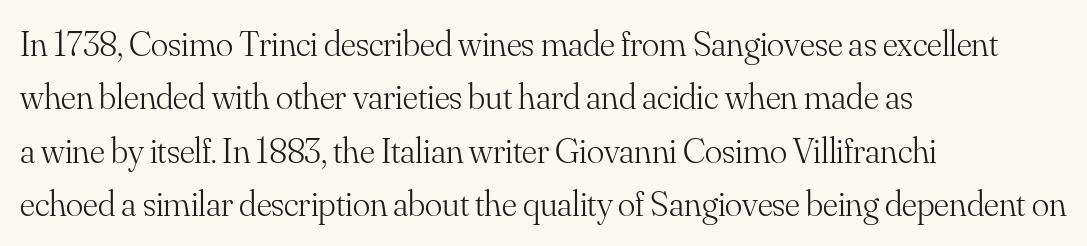
Think of a printed novel: that variable character pitch is what you see here. Characters remain perfectly vertical along every line. Is this a heavy cut? Hardly; it is regular or lighter. The space between consecutive lines is moderate.
